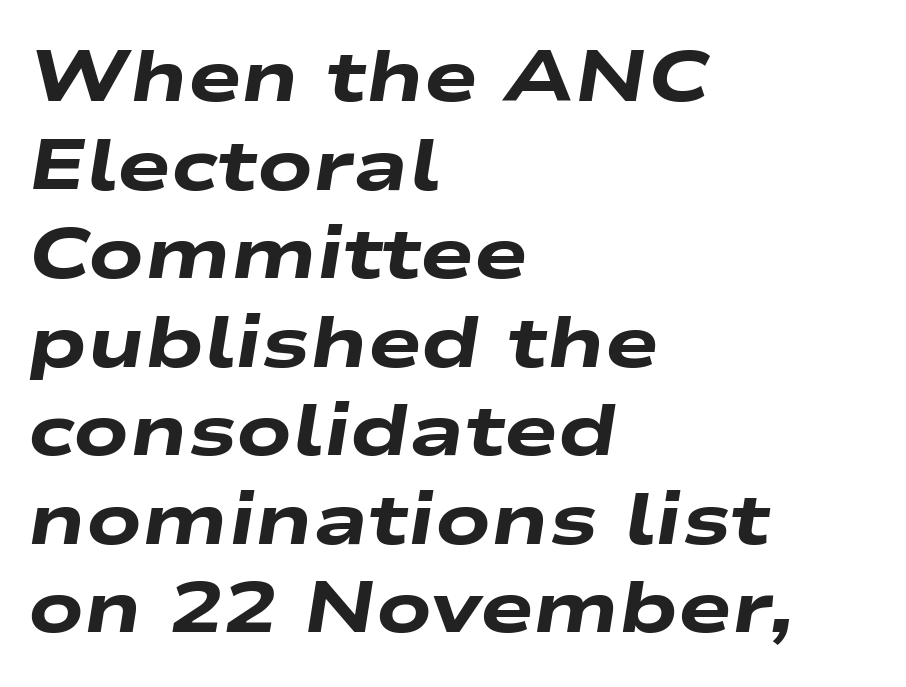
Q: Is the text bold? A: Yes.
Q: Is the text italic (slanted)? A: Yes, it leans right by about 9 degrees.
Q: Is the text underlined? A: No.
Q: How is the paragraph aligned? A: Left-aligned.
Q: Is the spacing between letters normal or unusually wide? A: Normal.
Q: Width (condensed, normal, or wide)? A: Wide.
Q: Stroke contrast? A: Low.
Q: x-height? A: Medium.
Q: Monospaced? A: No.
